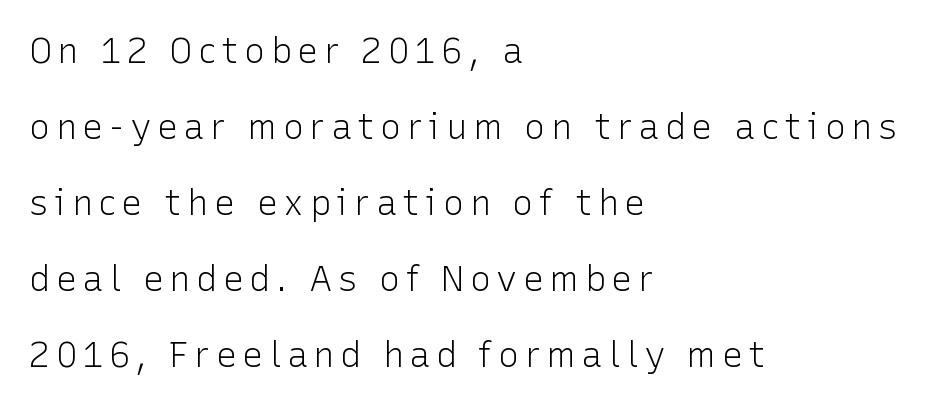
The image shows 35 px light sans-serif type, upright; set left-aligned, loose line spacing (2.17x), not underlined; low stroke contrast and a medium x-height.
